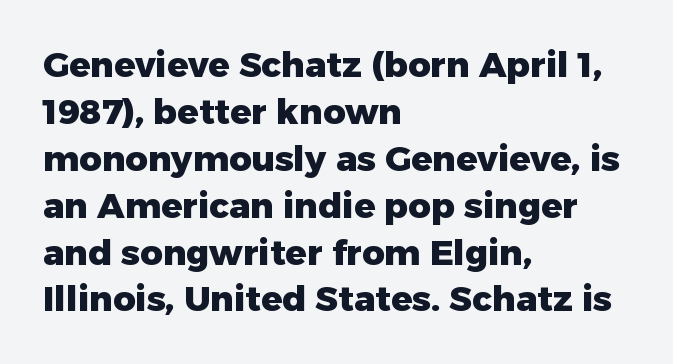
{"serif": "no", "italic": "no", "bold": "yes", "weight": "heavy", "width": "normal", "stroke_contrast": "low", "x_height": "medium", "monospaced": "no", "underline": "no", "align": "left", "line_spacing": "normal", "line_spacing_ratio": 1.34, "letter_spacing": "normal", "letter_spacing_em": 0.0, "glyph_px": 35}
